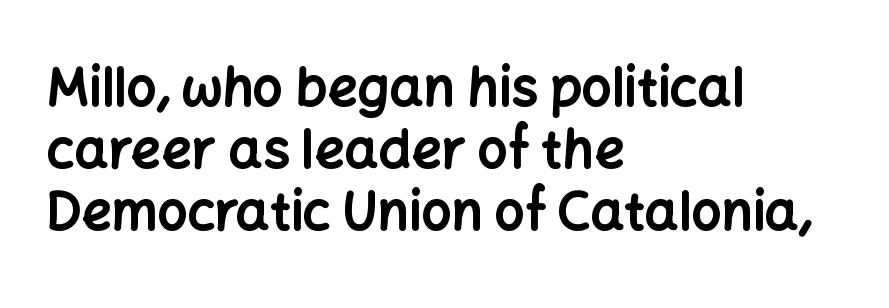
Q: Is the text bold? A: Yes.
Q: Is the text italic (slanted)? A: No, it is upright.
Q: Is the typeface a serif or a sans-serif typeface? A: Sans-serif.
Q: Is the text underlined? A: No.
Q: How is the paragraph aligned? A: Left-aligned.
Q: Is the spacing between letters normal or unusually wide? A: Normal.
Q: Width (condensed, normal, or wide)? A: Normal.
Q: Stroke contrast? A: Low.
Q: x-height? A: Medium.
Q: Monospaced? A: No.
